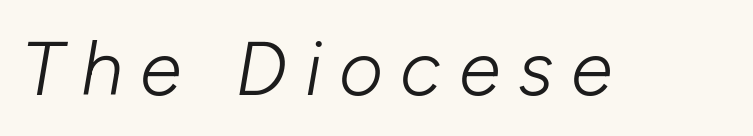
Q: Is the text bold? A: No.
Q: Is the text italic (slanted)? A: Yes, it leans right by about 10 degrees.
Q: Is the text underlined? A: No.
Q: Is the spacing between letters normal or unusually wide? A: Unusually wide.
Q: Width (condensed, normal, or wide)? A: Normal.
Q: Stroke contrast? A: Low.
Q: x-height? A: Medium.
Q: Monospaced? A: No.
